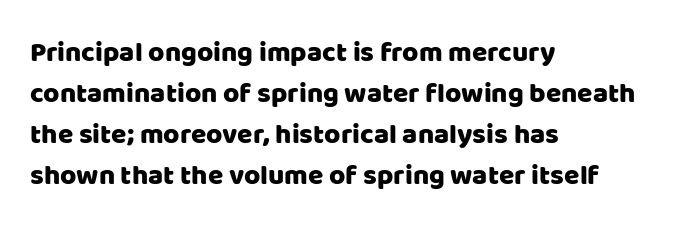
{"serif": "no", "italic": "no", "width": "normal", "stroke_contrast": "low", "x_height": "large", "monospaced": "no", "underline": "no", "align": "left", "line_spacing": "normal", "line_spacing_ratio": 1.46, "letter_spacing": "normal", "letter_spacing_em": 0.0, "glyph_px": 28}
